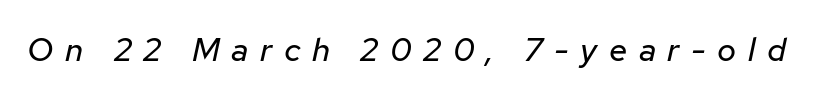
The gaps between neighbouring characters are conspicuously large. You could not count columns in this text — the font is proportionally spaced. Bold? No — there's no thickening of the strokes. Underline: absent. Designer's note — italics engaged.
